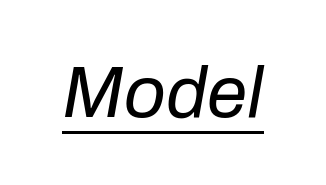
This sample has the flowing, uneven cadence of proportional lettering. The letterforms sit at book weight or below. Somebody hit Ctrl+U on this one — the words are underlined. The axis of the letterforms is tilted away from vertical. Does extra space separate the letters? No, they use regular spacing.
